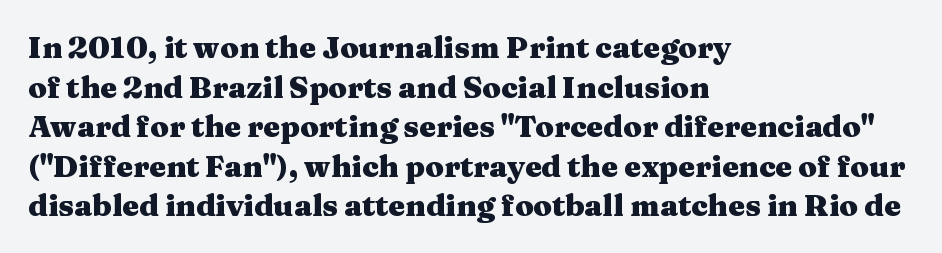
Q: Is the text bold? A: Yes.
Q: Is the text italic (slanted)? A: No, it is upright.
Q: Is the typeface a serif or a sans-serif typeface? A: Serif.
Q: Is the text underlined? A: No.
Q: How is the paragraph aligned? A: Left-aligned.
Q: Is the spacing between letters normal or unusually wide? A: Normal.
Q: Is the spacing between lines tight, normal or loose? A: Normal.
Q: Width (condensed, normal, or wide)? A: Wide.
Q: Stroke contrast? A: Medium.
Q: x-height? A: Medium.
Q: Monospaced? A: No.
